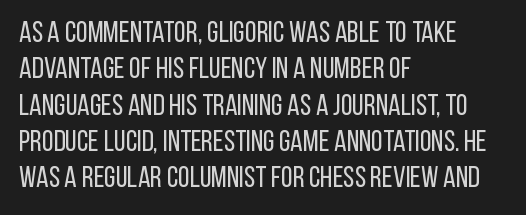
{"serif": "no", "italic": "no", "bold": "no", "weight": "regular", "width": "condensed", "stroke_contrast": "low", "x_height": "large", "monospaced": "no", "underline": "no", "align": "left", "line_spacing_ratio": 1.21, "letter_spacing": "normal", "letter_spacing_em": 0.0, "glyph_px": 30}
